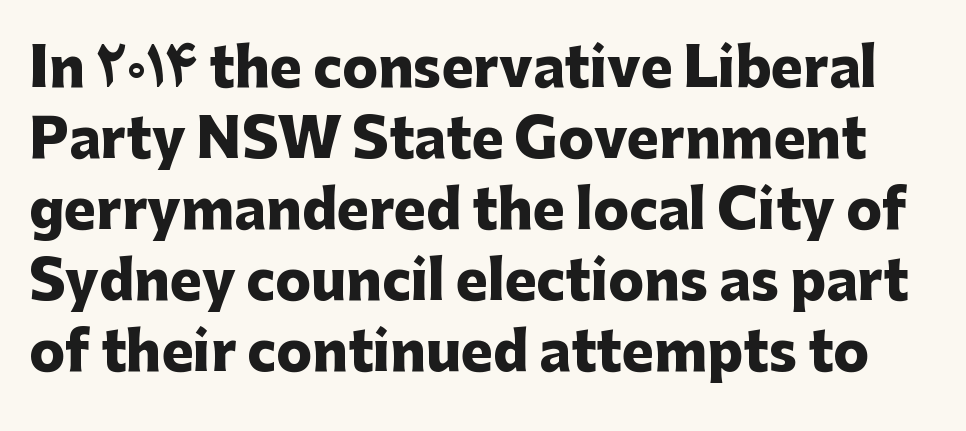
The image shows 53 px heavy sans-serif type, upright; set normal line spacing (1.34x), normal letter spacing, not underlined; low stroke contrast and a medium x-height.
